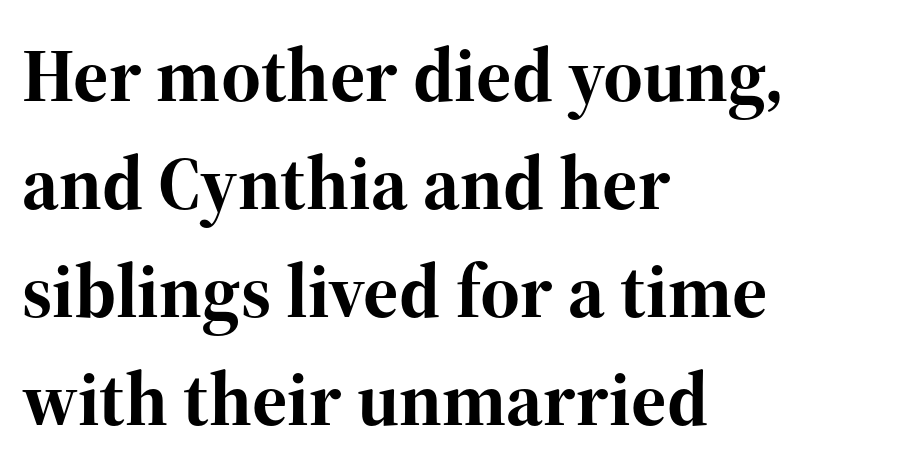
Notice how the stems are strictly vertical — no italics here. Plenty of ink on the page — the face is bold. Descender tails drop into unmarked territory. What's the leading like? Ordinary, nothing unusual.
